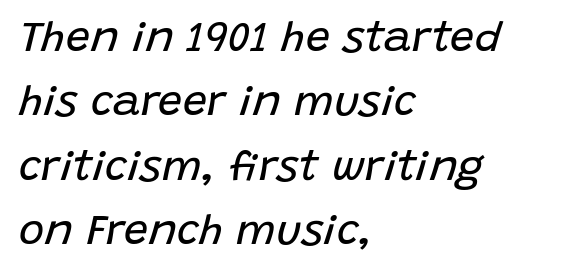
The image shows 43 px regular-weight type, italic (leaning right); set left-aligned, normal line spacing (1.5x), normal letter spacing, not underlined; low stroke contrast and a large x-height.
